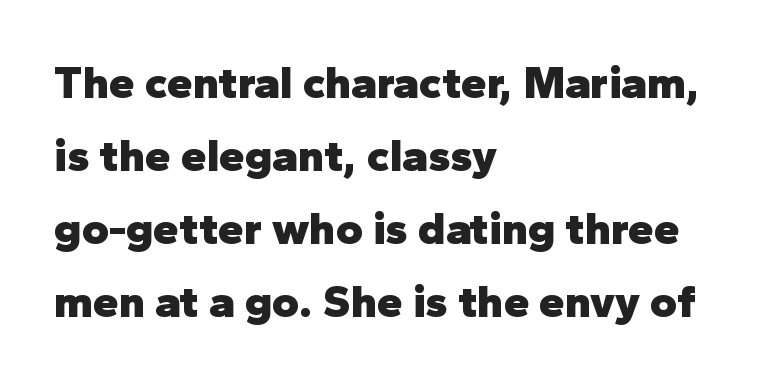
{"serif": "no", "italic": "no", "bold": "yes", "weight": "heavy", "width": "normal", "stroke_contrast": "low", "x_height": "medium", "monospaced": "no", "underline": "no", "align": "left", "line_spacing": "normal", "line_spacing_ratio": 1.59, "letter_spacing": "normal", "letter_spacing_em": 0.0, "glyph_px": 46}
